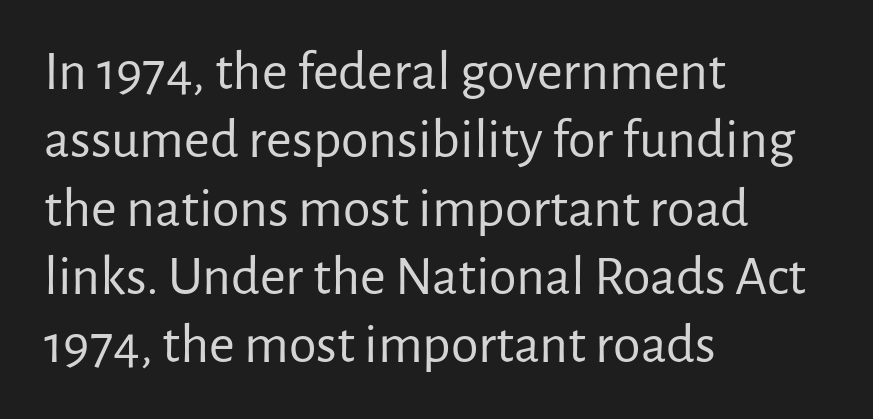
{"serif": "no", "italic": "no", "bold": "no", "weight": "regular", "width": "normal", "stroke_contrast": "low", "x_height": "medium", "monospaced": "no", "underline": "no", "align": "left", "line_spacing_ratio": 1.22, "letter_spacing": "normal", "letter_spacing_em": 0.0, "glyph_px": 56}
